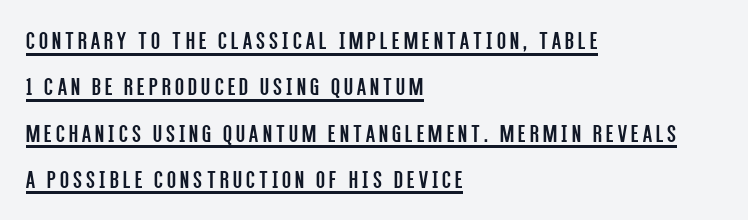
Q: Is the text bold? A: No.
Q: Is the text italic (slanted)? A: No, it is upright.
Q: Is the text underlined? A: Yes.
Q: How is the paragraph aligned? A: Left-aligned.
